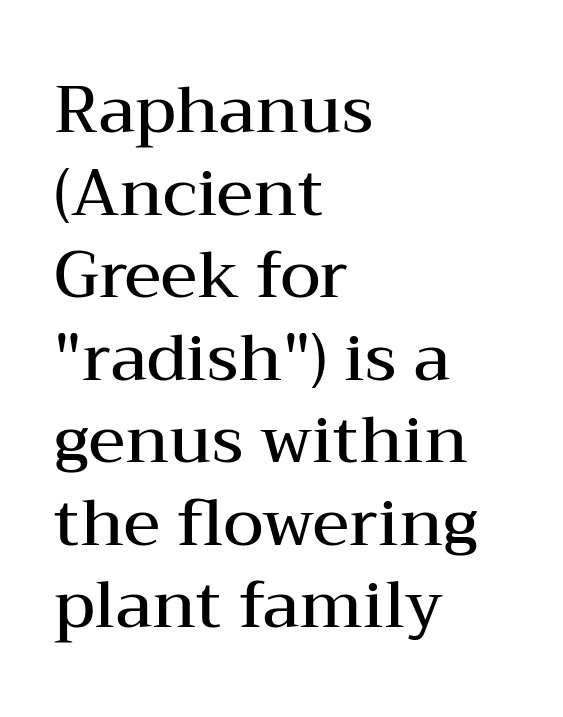
This rendering uses left alignment, leaving the right contour irregular. Regarding leading, the lines here are spaced in the standard way. Between one letter and the next there's only the usual sliver of space. In terms of weight, the rendering is demibold, just under bold. Note the varied advance widths — an 'i' is clearly narrower than an 'm'. Upright lettering throughout.
